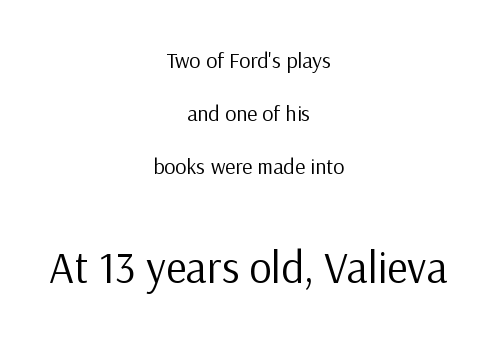
Character widths vary here, with narrow letters taking less room than wide ones. Tracking value appears to be zero — textbook default spacing. The designer dialed line spacing up above the default. Counters stay open thanks to moderate or lighter strokes.
